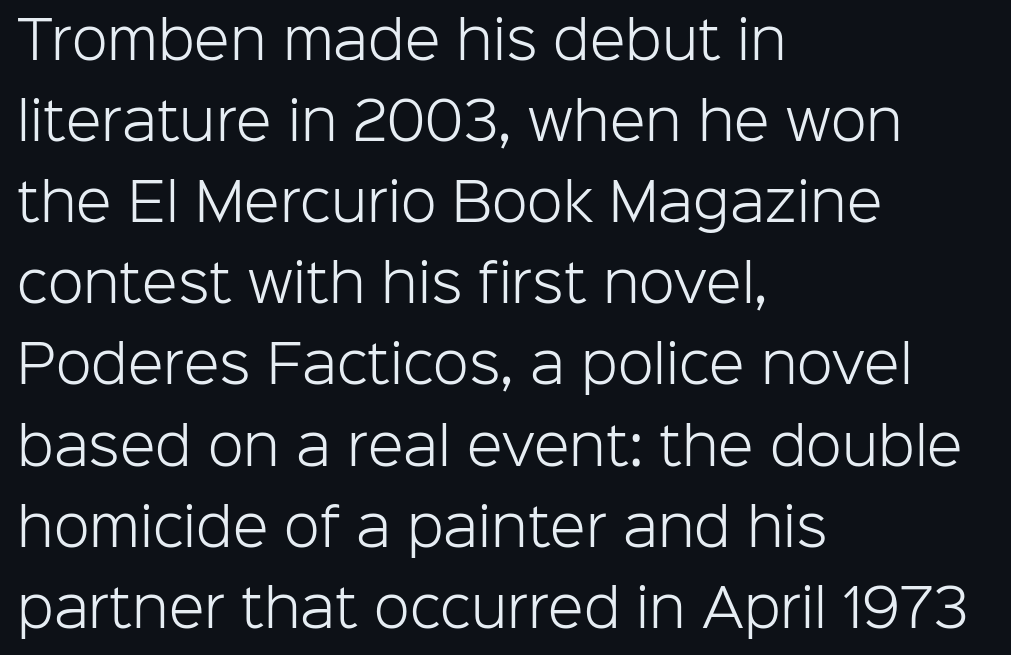
{"serif": "no", "italic": "no", "bold": "no", "weight": "light", "width": "normal", "stroke_contrast": "low", "x_height": "medium", "monospaced": "no", "underline": "no", "align": "left", "line_spacing": "normal", "line_spacing_ratio": 1.56, "letter_spacing": "normal", "letter_spacing_em": 0.0, "glyph_px": 52}
